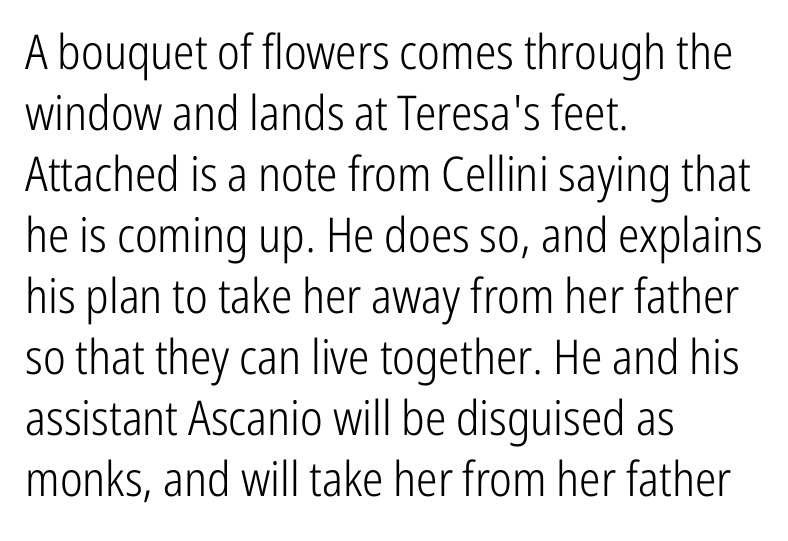
Letterform terminals end flat and unadorned throughout the passage. Looks like regular typesetting: each glyph gets only the width it needs. Weight: in the light-to-regular range. Baseline-to-baseline distance is the conventional proportion of letter height. Ascenders rise straight up at ninety degrees. Typeset ragged right — the left edge is the straight one.
